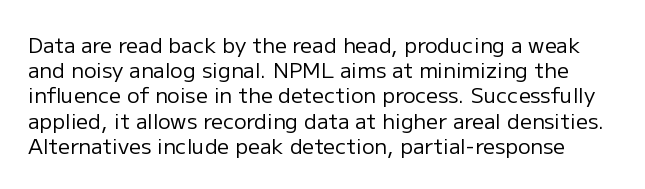
{"italic": "no", "bold": "no", "underline": "no", "line_spacing_ratio": 1.2, "letter_spacing": "normal", "letter_spacing_em": 0.0, "glyph_px": 21}
